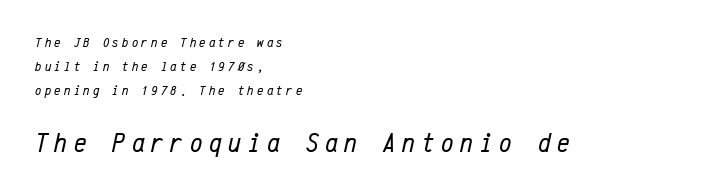
{"italic": "yes", "lean": "right", "slant_degrees": 12, "bold": "no", "weight": "regular", "width": "condensed", "stroke_contrast": "low", "x_height": "medium", "monospaced": "yes", "underline": "no", "align": "left", "line_spacing": "normal", "line_spacing_ratio": 1.7, "letter_spacing": "wide", "letter_spacing_em": 0.24, "larger_block": "second", "size_ratio": 2.0, "glyph_px": 28}
